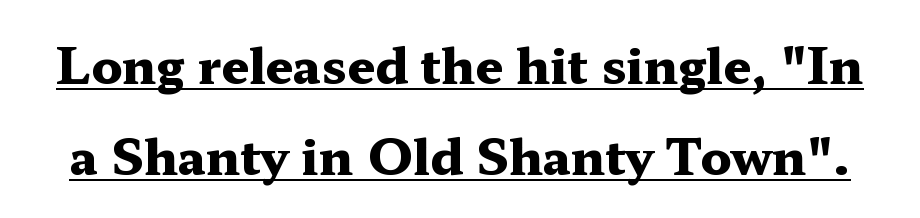
The glyphs have the mass of a bold cut. Proportional: the letters do not fall into vertical columns. These lines are composed in type with serifs. Here the glyphs are tracked normally, forming tight word shapes.
